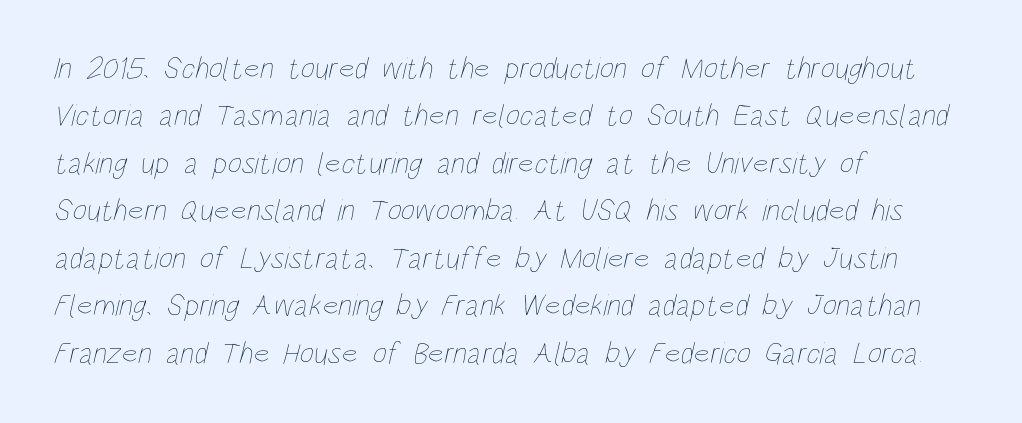
The image shows 31 px thin, condensed type; set left-aligned, normal line spacing (1.53x), normal letter spacing, not underlined; low stroke contrast and a large x-height.
